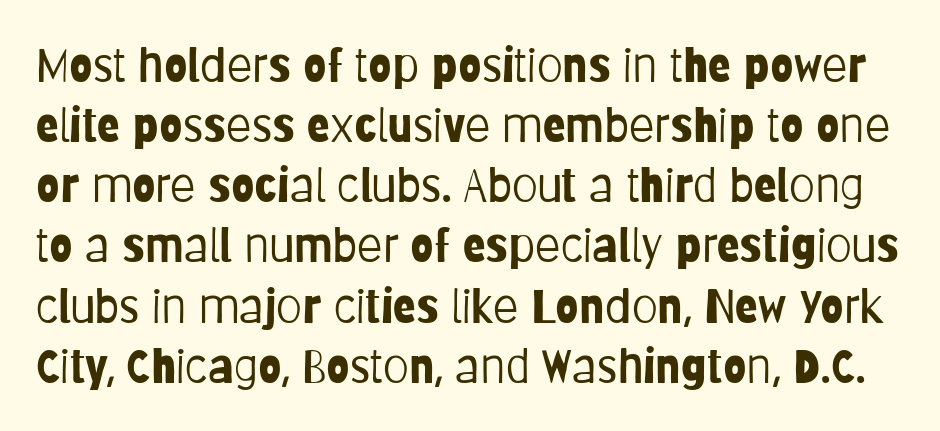
The image shows 47 px light, condensed sans-serif type, upright; set normal line spacing (1.28x), normal letter spacing, not underlined; low stroke contrast and a large x-height.
